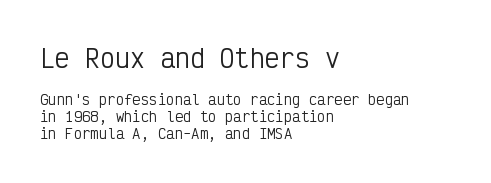
The lines are quadded left. Nothing heavy about these letters — not bold at all. The more generous point size was reserved for the upper chunk. The space directly below the letters is spotless.
